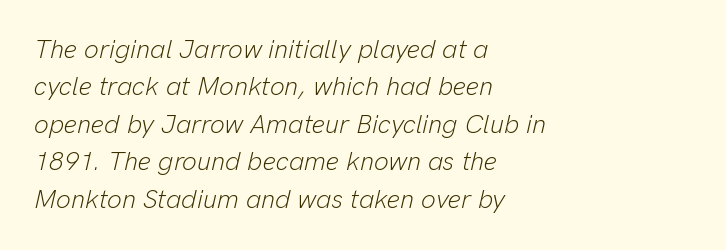
Nobody drew a line under any word here. Italic? Definitely — the glyphs are oblique. Compared with a centered layout, this one pins lines to the left instead. Baseline-to-baseline distance is the conventional proportion of letter height.
